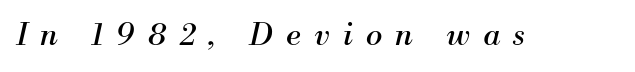
The image shows 31 px regular-weight serif type, italic (leaning right); set unusually wide letter spacing (+0.43 em), not underlined; medium stroke contrast and a small x-height.
